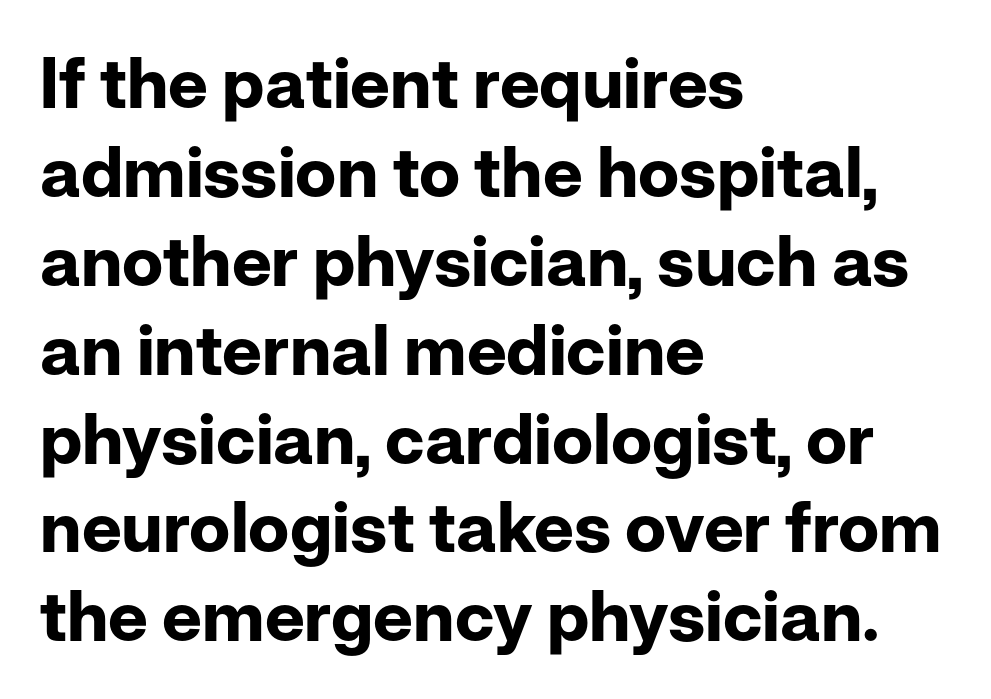
Q: Is the text bold? A: Yes.
Q: Is the text italic (slanted)? A: No, it is upright.
Q: Is the typeface a serif or a sans-serif typeface? A: Sans-serif.
Q: Is the text underlined? A: No.
Q: How is the paragraph aligned? A: Left-aligned.
Q: Is the spacing between letters normal or unusually wide? A: Normal.
Q: Is the spacing between lines tight, normal or loose? A: Normal.
Q: Width (condensed, normal, or wide)? A: Normal.
Q: Stroke contrast? A: Low.
Q: x-height? A: Medium.
Q: Monospaced? A: No.
